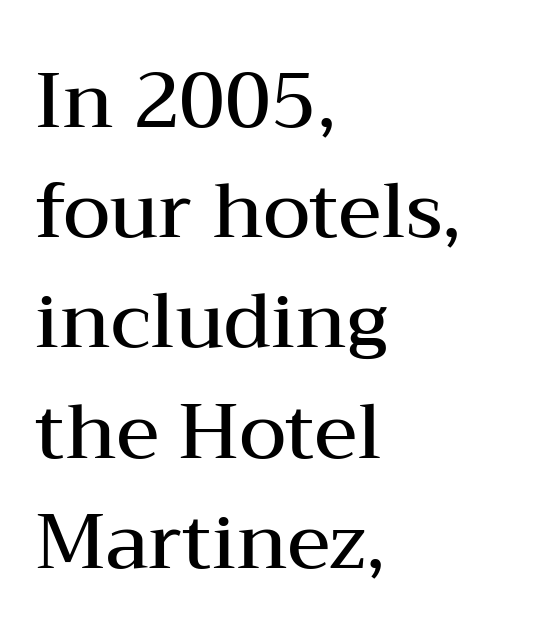
Q: Is the text bold? A: Semi-bold.
Q: Is the text italic (slanted)? A: No, it is upright.
Q: Is the typeface a serif or a sans-serif typeface? A: Serif.
Q: Is the text underlined? A: No.
Q: How is the paragraph aligned? A: Left-aligned.
Q: Is the spacing between letters normal or unusually wide? A: Normal.
Q: Is the spacing between lines tight, normal or loose? A: Normal.
Q: Width (condensed, normal, or wide)? A: Wide.
Q: Stroke contrast? A: Medium.
Q: x-height? A: Medium.
Q: Monospaced? A: No.
